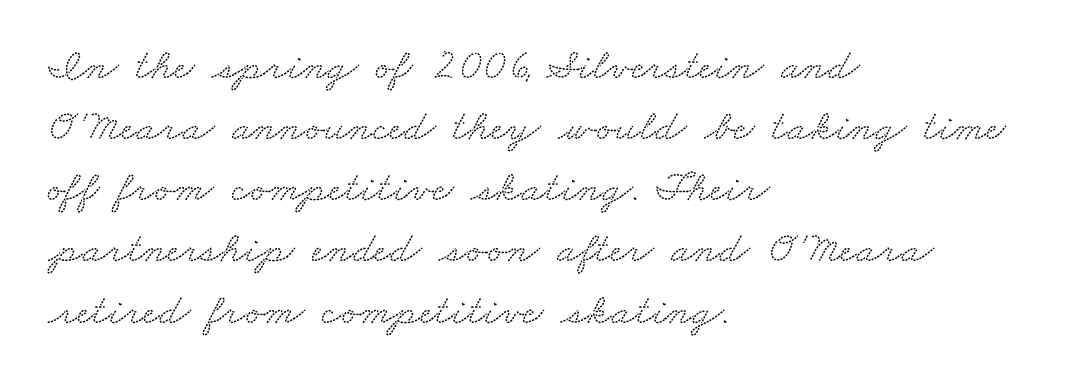
Q: Is the typeface a serif or a sans-serif typeface? A: Serif.
Q: Is the text underlined? A: No.
Q: How is the paragraph aligned? A: Left-aligned.
Q: Is the spacing between letters normal or unusually wide? A: Normal.
Q: Is the spacing between lines tight, normal or loose? A: Normal.
Q: Width (condensed, normal, or wide)? A: Wide.
Q: Stroke contrast? A: Low.
Q: x-height? A: Small.
Q: Monospaced? A: No.
